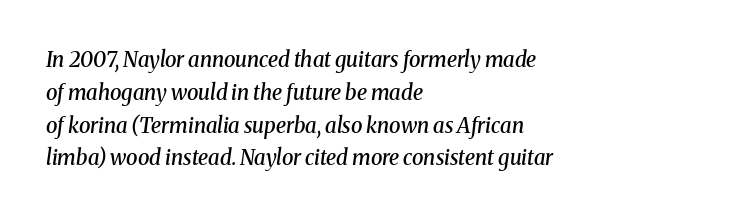
The image shows 21 px text type, italic (leaning right); set left-aligned, normal line spacing (1.56x), normal letter spacing, not underlined.
